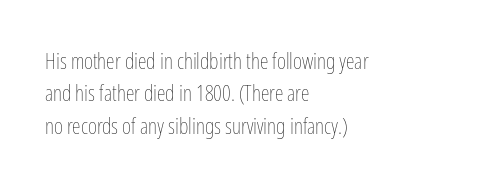
{"italic": "no", "bold": "no", "underline": "no", "align": "left", "line_spacing": "normal", "line_spacing_ratio": 1.47, "letter_spacing": "normal", "letter_spacing_em": 0.0, "glyph_px": 22}
